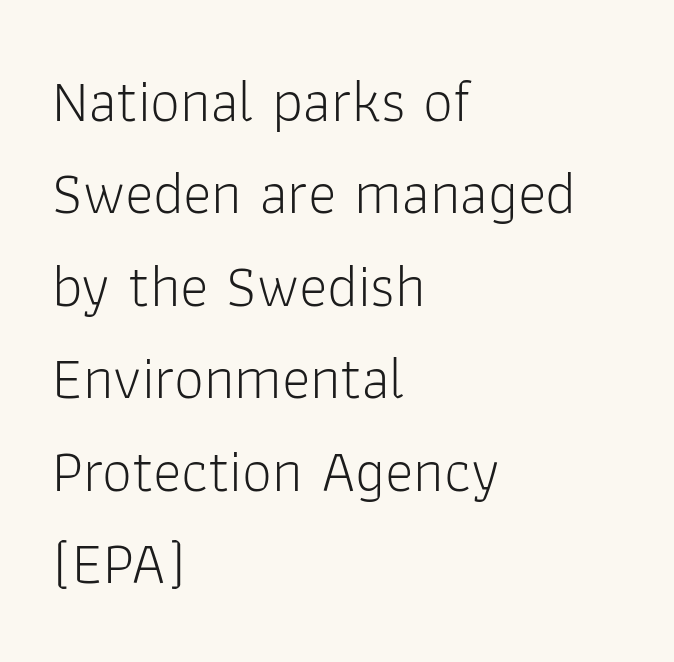
Q: Is the text bold? A: No.
Q: Is the text italic (slanted)? A: No, it is upright.
Q: Is the typeface a serif or a sans-serif typeface? A: Sans-serif.
Q: Is the text underlined? A: No.
Q: How is the paragraph aligned? A: Left-aligned.
Q: Is the spacing between letters normal or unusually wide? A: Normal.
Q: Is the spacing between lines tight, normal or loose? A: Normal.
Q: Width (condensed, normal, or wide)? A: Normal.
Q: Stroke contrast? A: Low.
Q: x-height? A: Medium.
Q: Monospaced? A: No.
